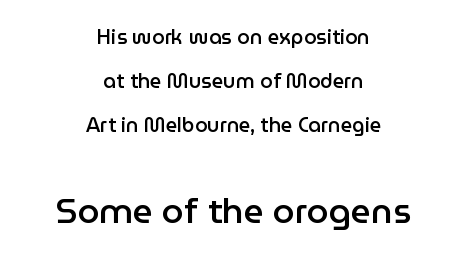
Q: Is the text bold? A: Semi-bold.
Q: Is the text italic (slanted)? A: No, it is upright.
Q: Is the typeface a serif or a sans-serif typeface? A: Sans-serif.
Q: Is the text underlined? A: No.
Q: How is the paragraph aligned? A: Centered.
Q: Is the spacing between letters normal or unusually wide? A: Normal.
Q: Is the spacing between lines tight, normal or loose? A: Loose.
Q: Which block of text is set in a larger size, the first (top) or the second (bottom)? A: The second (bottom) one.
Q: Width (condensed, normal, or wide)? A: Normal.
Q: Stroke contrast? A: Low.
Q: x-height? A: Medium.
Q: Monospaced? A: No.
